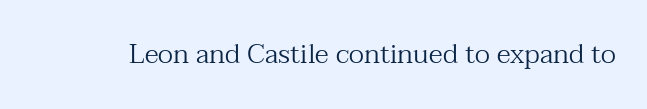
Q: Is the text bold? A: No.
Q: Is the text italic (slanted)? A: No, it is upright.
Q: Is the text underlined? A: No.
Q: Is the spacing between letters normal or unusually wide? A: Normal.
